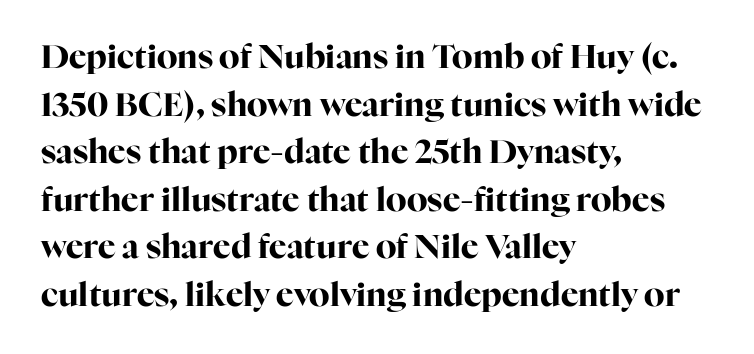
Line starts are locked; line ends wander. Font category for this specimen: serif. The glyphs are unaccompanied by any horizontal stroke below them. Successive baselines arrive at the customary interval. The passage shown is emphatically bold.
